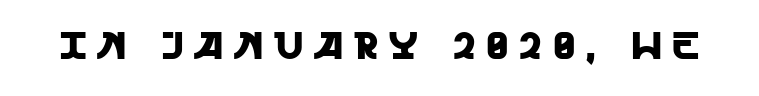
Q: Is the text italic (slanted)? A: No, it is upright.
Q: Is the typeface a serif or a sans-serif typeface? A: Sans-serif.
Q: Is the text underlined? A: No.
Q: Is the spacing between letters normal or unusually wide? A: Unusually wide.
Q: Width (condensed, normal, or wide)? A: Normal.
Q: x-height? A: Large.
Q: Monospaced? A: No.
